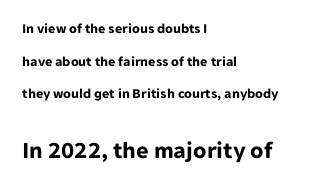
Q: Is the text bold? A: Yes.
Q: Is the text italic (slanted)? A: No, it is upright.
Q: Is the text underlined? A: No.
Q: How is the paragraph aligned? A: Left-aligned.
Q: Is the spacing between letters normal or unusually wide? A: Normal.
Q: Is the spacing between lines tight, normal or loose? A: Loose.
Q: Which block of text is set in a larger size, the first (top) or the second (bottom)? A: The second (bottom) one.
